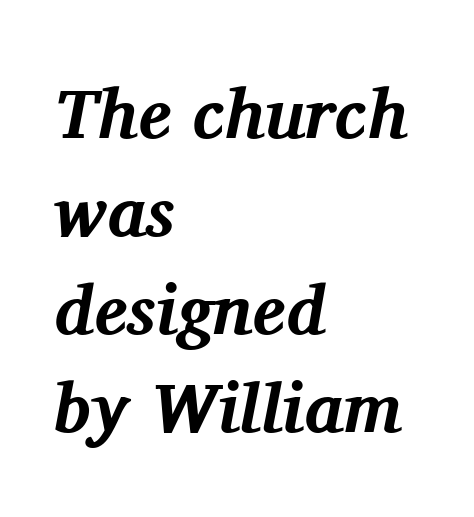
It's the slanting kind of type. The lines in this sample share a left origin and differ only in where they stop. The passage shown is emphatically bold. Default kerning and tracking; the words read as compact shapes. Line spacing here is normal. These lines are composed in type with serifs.
